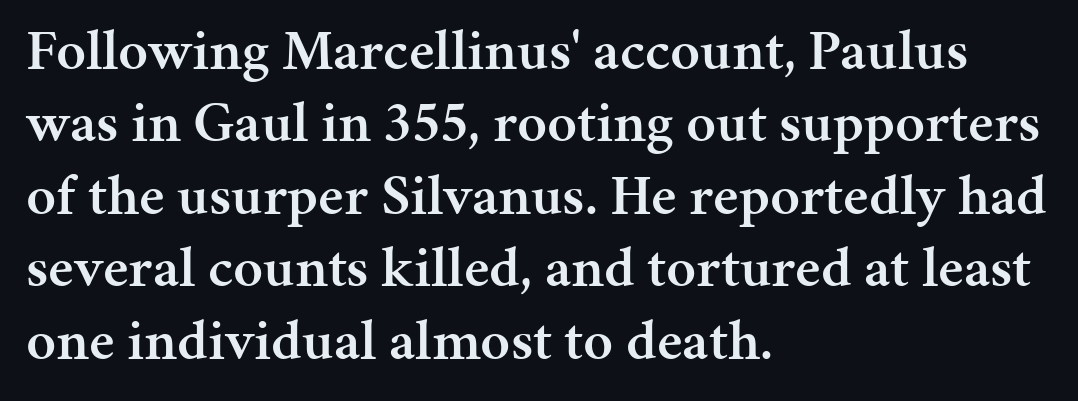
{"serif": "yes", "italic": "no", "bold": "semi", "weight": "semibold", "width": "normal", "stroke_contrast": "medium", "x_height": "medium", "monospaced": "no", "underline": "no", "align": "left", "line_spacing": "normal", "line_spacing_ratio": 1.25, "letter_spacing": "normal", "letter_spacing_em": 0.0, "glyph_px": 58}
